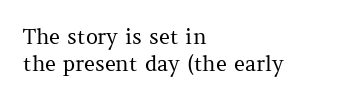
These lines keep a tight, regular rhythm from letter to letter. The rows are spaced the way most documents space them. Nothing heavy about these letters — not bold at all. A roman cut, with each character standing at attention. Check under the words: just untouched page. All the whitespace from short lines collects on the right.
